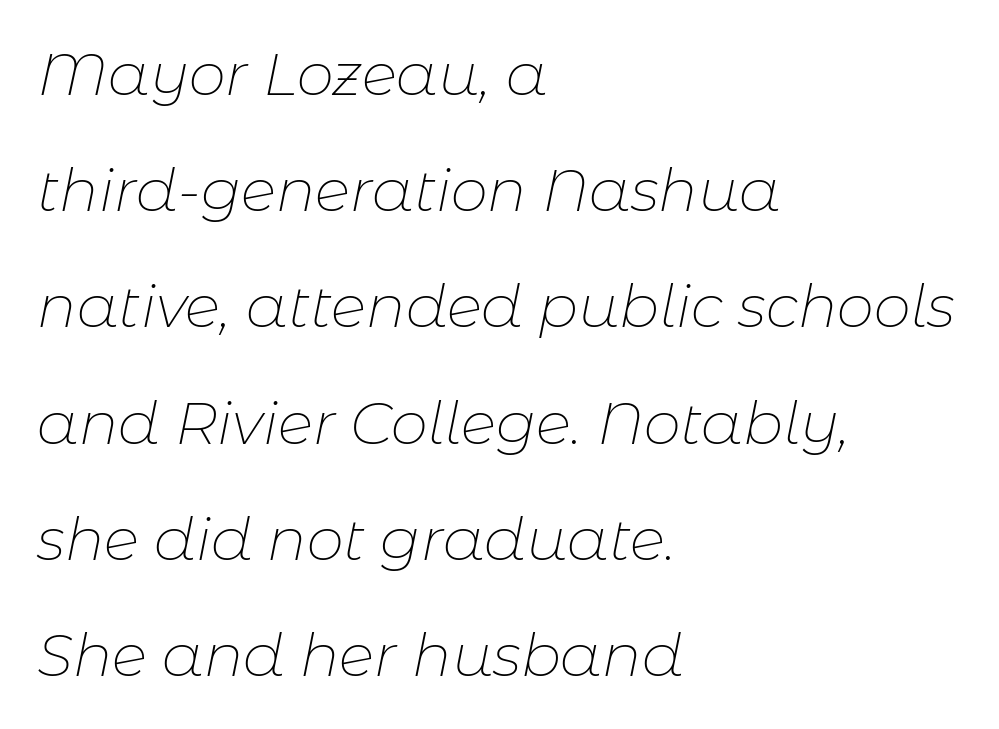
The image shows 59 px thin type, italic (leaning right); set left-aligned, loose line spacing (1.97x), normal letter spacing, not underlined; low stroke contrast and a medium x-height.
